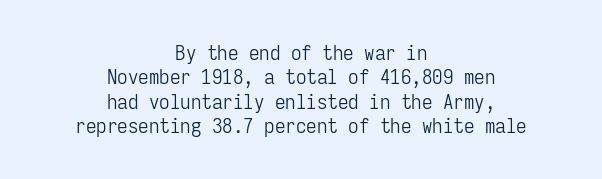
The image shows 21 px text type, upright; set centered, line spacing 1.16x, normal letter spacing, not underlined.
